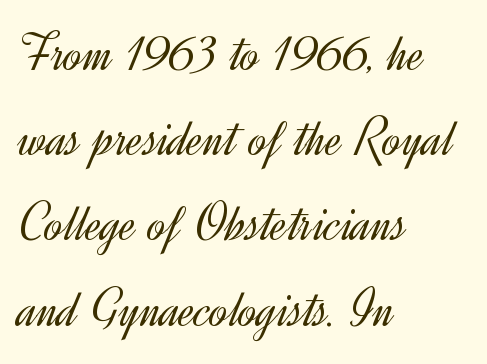
The image shows 55 px light sans-serif type; set left-aligned, normal line spacing (1.55x), normal letter spacing, not underlined; a small x-height.
